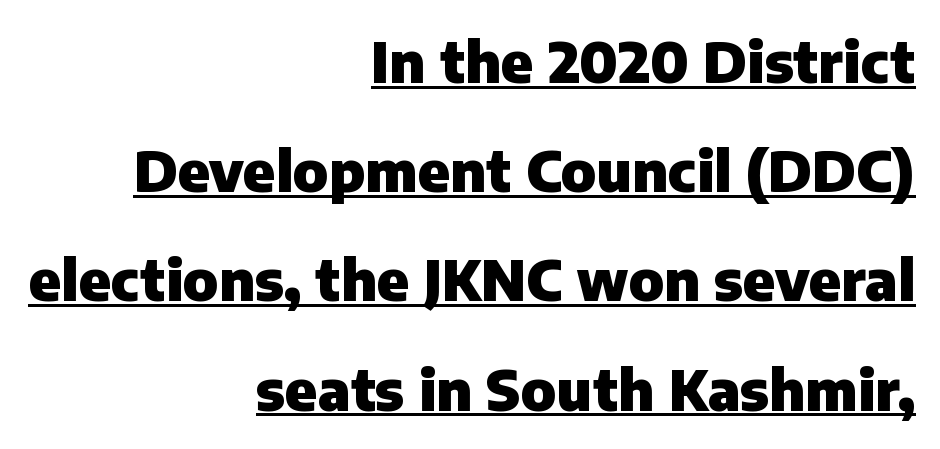
{"serif": "no", "italic": "no", "bold": "yes", "weight": "heavy", "width": "normal", "stroke_contrast": "low", "x_height": "medium", "monospaced": "no", "underline": "yes", "align": "right", "line_spacing": "loose", "line_spacing_ratio": 1.95, "letter_spacing": "normal", "letter_spacing_em": 0.0, "glyph_px": 56}
